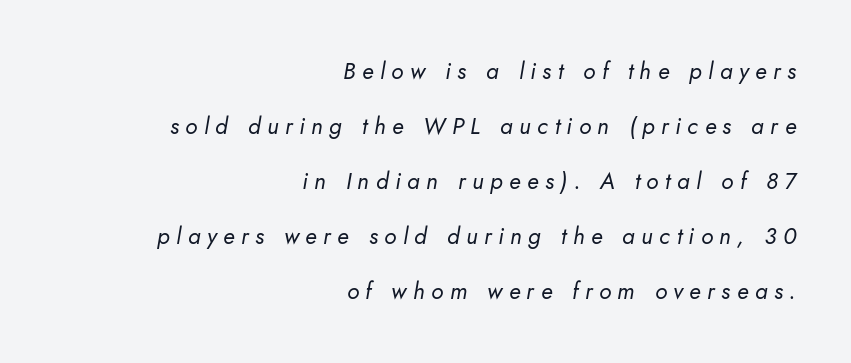
A quiet, ordinary-to-light weight characterises the typeface. The paragraph shown leans on its right margin. Each row of text sits above clean, open space. Is there much room between lines? Yes — plenty of vertical air separates them. Students, note that the glyphs here are deliberately spaced far apart. The rendering applies a slant to the glyphs.
